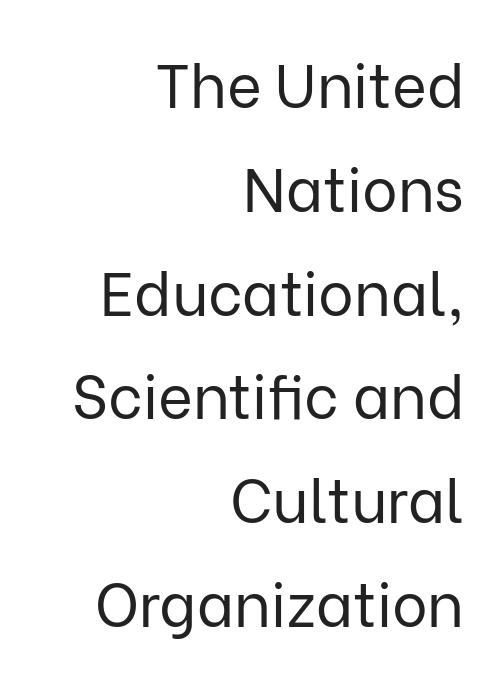
Q: Is the text bold? A: No.
Q: Is the text italic (slanted)? A: No, it is upright.
Q: Is the typeface a serif or a sans-serif typeface? A: Sans-serif.
Q: Is the text underlined? A: No.
Q: How is the paragraph aligned? A: Right-aligned.
Q: Is the spacing between letters normal or unusually wide? A: Normal.
Q: Width (condensed, normal, or wide)? A: Normal.
Q: Stroke contrast? A: Low.
Q: x-height? A: Medium.
Q: Monospaced? A: No.
